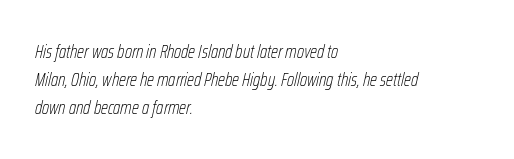
Plain, unruled lines of type. Horizontal bands of white between lines are of average thickness. What stands out about the letter spacing? Nothing — it is the standard amount. Posture: slanted.
